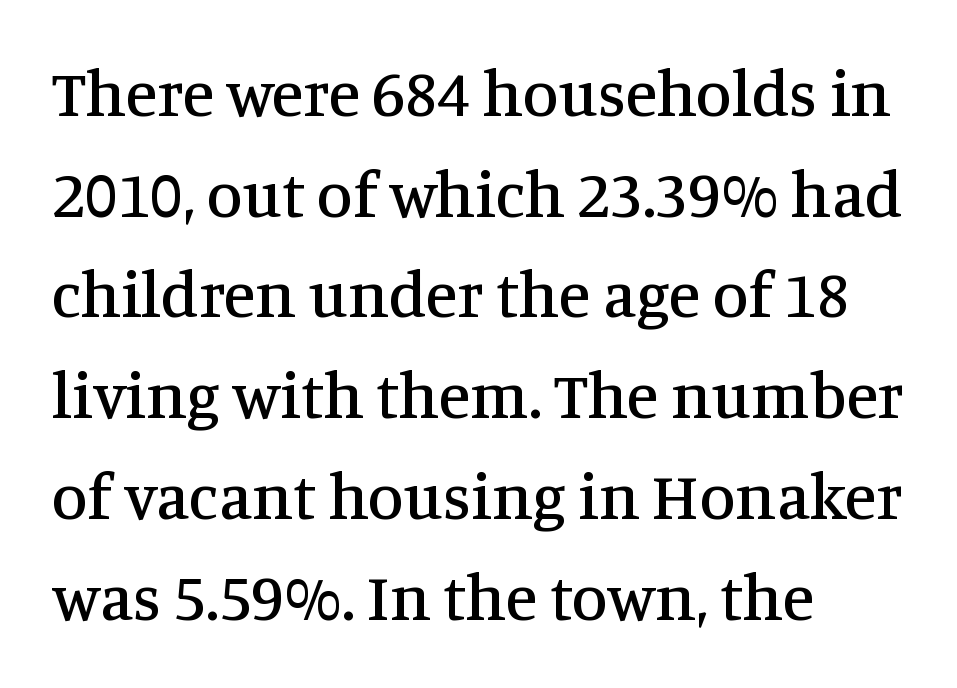
Q: Is the text italic (slanted)? A: No, it is upright.
Q: Is the typeface a serif or a sans-serif typeface? A: Serif.
Q: Is the text underlined? A: No.
Q: How is the paragraph aligned? A: Left-aligned.
Q: Is the spacing between letters normal or unusually wide? A: Normal.
Q: Is the spacing between lines tight, normal or loose? A: Normal.
Q: Width (condensed, normal, or wide)? A: Normal.
Q: Stroke contrast? A: Medium.
Q: x-height? A: Large.
Q: Monospaced? A: No.
